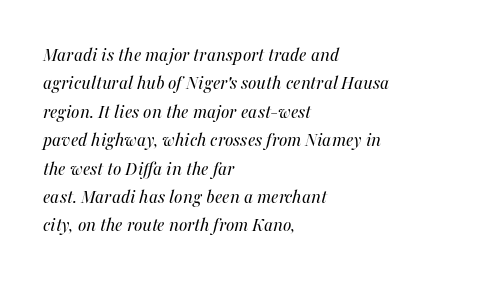
The face used here has a pronounced slope to its letters. Honestly, the letter spacing is just normal — you wouldn't notice it. Descenders are the only things crossing below the line. A typesetter would call this leading conventional body-copy spacing. The compositor pushed each line to the left boundary.
